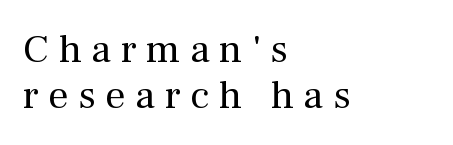
Q: Is the text bold? A: No.
Q: Is the text italic (slanted)? A: No, it is upright.
Q: Is the typeface a serif or a sans-serif typeface? A: Serif.
Q: Is the text underlined? A: No.
Q: How is the paragraph aligned? A: Left-aligned.
Q: Is the spacing between letters normal or unusually wide? A: Unusually wide.
Q: Is the spacing between lines tight, normal or loose? A: Tight.
Q: Width (condensed, normal, or wide)? A: Normal.
Q: Stroke contrast? A: Medium.
Q: x-height? A: Medium.
Q: Monospaced? A: No.
